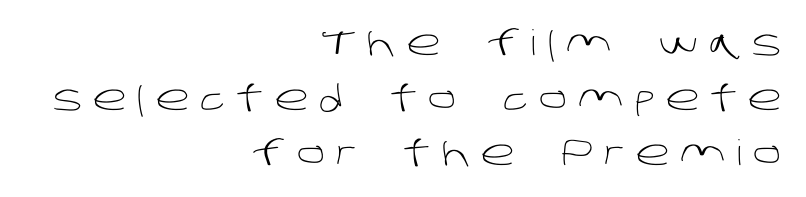
The image shows 35 px light sans-serif type; set right-aligned, normal line spacing (1.57x), unusually wide letter spacing (+0.32 em), not underlined; low stroke contrast and a large x-height.
